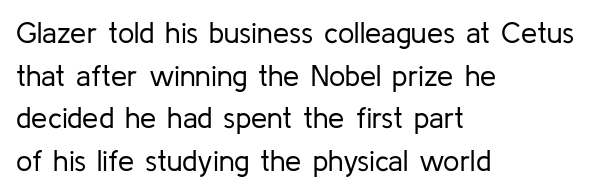
The image shows 29 px regular-weight sans-serif type, upright; set left-aligned, normal line spacing (1.47x), normal letter spacing, not underlined; low stroke contrast and a medium x-height.
